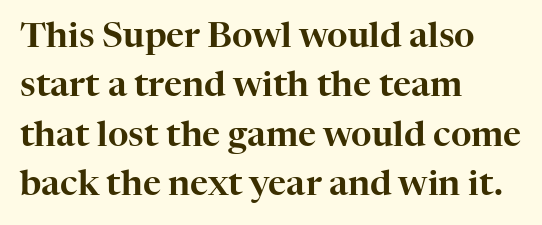
The image shows 35 px serif type, upright; set left-aligned, normal line spacing (1.41x), normal letter spacing, not underlined; high stroke contrast and a medium x-height.
